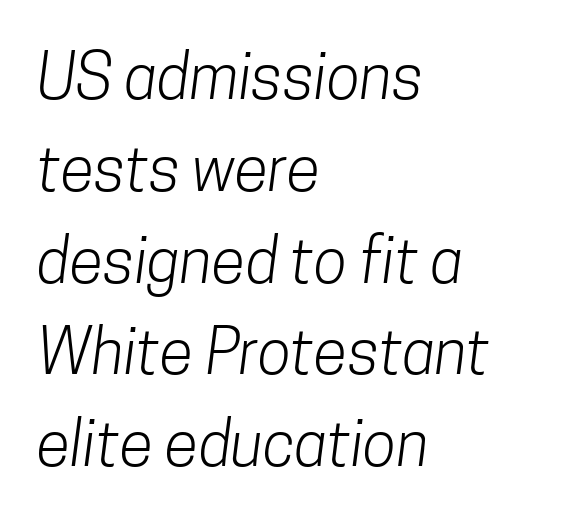
The image shows 62 px light, condensed sans-serif type; set left-aligned, normal line spacing (1.48x), normal letter spacing, not underlined; low stroke contrast and a medium x-height.
